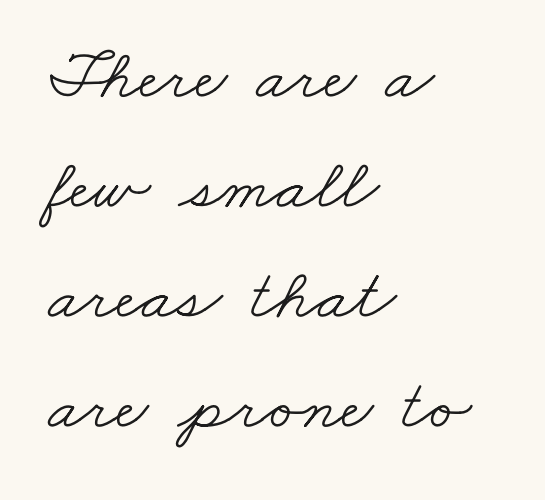
{"serif": "yes", "bold": "no", "weight": "light", "width": "wide", "stroke_contrast": "low", "x_height": "small", "monospaced": "no", "underline": "no", "align": "left", "line_spacing": "normal", "line_spacing_ratio": 1.53, "letter_spacing": "normal", "letter_spacing_em": 0.0, "glyph_px": 72}
